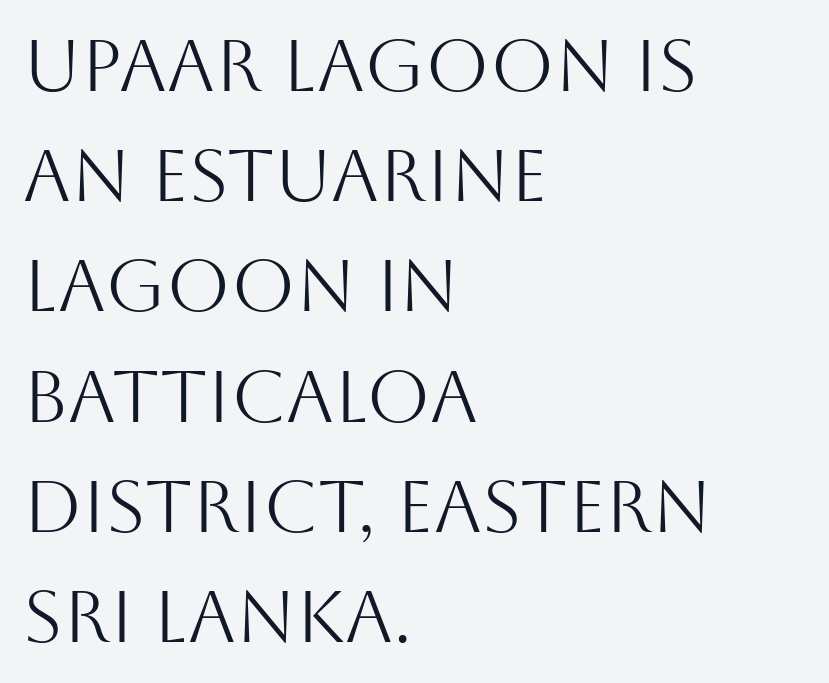
Q: Is the text bold? A: No.
Q: Is the text italic (slanted)? A: No, it is upright.
Q: Is the typeface a serif or a sans-serif typeface? A: Sans-serif.
Q: Is the text underlined? A: No.
Q: How is the paragraph aligned? A: Left-aligned.
Q: Is the spacing between letters normal or unusually wide? A: Normal.
Q: Is the spacing between lines tight, normal or loose? A: Normal.
Q: Width (condensed, normal, or wide)? A: Normal.
Q: Stroke contrast? A: Medium.
Q: x-height? A: Large.
Q: Monospaced? A: No.
